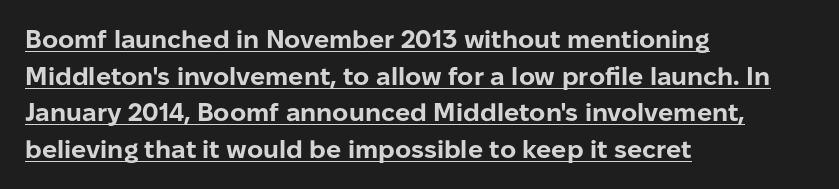
{"italic": "no", "bold": "yes", "underline": "yes", "align": "left", "line_spacing": "normal", "line_spacing_ratio": 1.47, "letter_spacing": "normal", "letter_spacing_em": 0.0, "glyph_px": 25}
